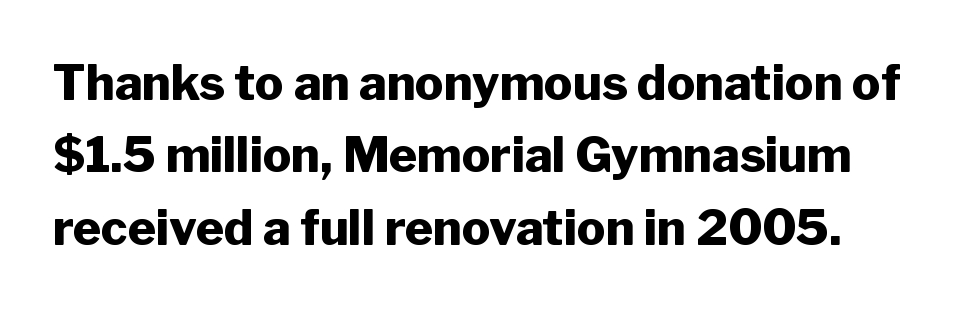
Q: Is the text bold? A: Yes.
Q: Is the text italic (slanted)? A: No, it is upright.
Q: Is the typeface a serif or a sans-serif typeface? A: Sans-serif.
Q: Is the text underlined? A: No.
Q: Is the spacing between letters normal or unusually wide? A: Normal.
Q: Is the spacing between lines tight, normal or loose? A: Normal.
Q: Width (condensed, normal, or wide)? A: Normal.
Q: Stroke contrast? A: Low.
Q: x-height? A: Medium.
Q: Monospaced? A: No.
